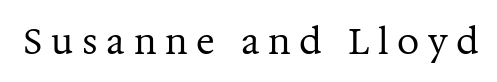
The type is letterspaced generously, with wide tracking. No extra ink here — the face is not bold. These lines were composed using upright roman letters. Lines of text with bare space underneath. Serifs: yes, visible at the terminals of the letterforms. Proportional: the letters do not fall into vertical columns.
